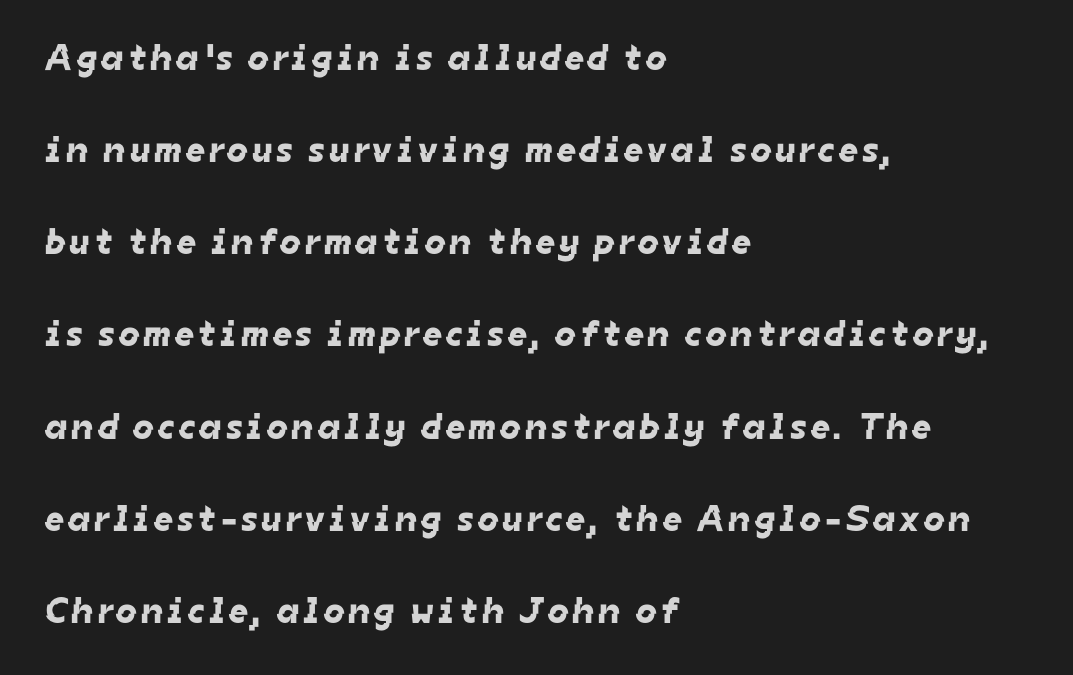
{"serif": "no", "width": "normal", "stroke_contrast": "low", "x_height": "medium", "monospaced": "no", "underline": "no", "align": "left", "line_spacing": "loose", "line_spacing_ratio": 2.49, "glyph_px": 37}
